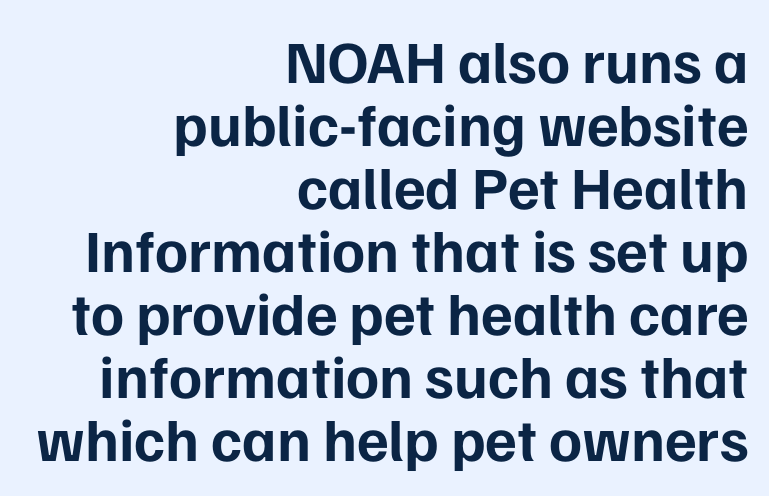
Check where the strokes stop: nothing finishes them off — pure sans. Here the designer chose a conventional face with non-uniform glyph widths. Anything drawn beneath the words? Only blank space. Reading down the block, your eye finds every line finishing at a fixed right position. Set as a true bold cut, around the 700 mark. Compared with typical body copy, the letter spacing here is the same.
